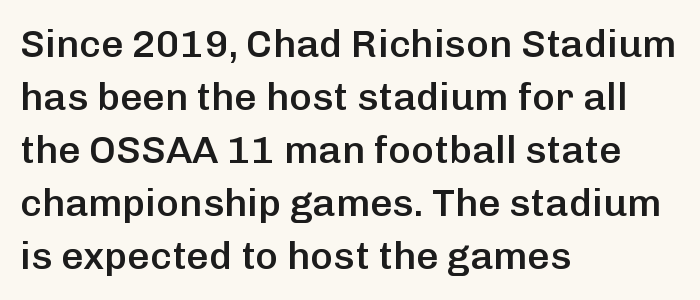
The image shows 39 px semibold sans-serif type, upright; set left-aligned, normal line spacing (1.36x), normal letter spacing, not underlined; low stroke contrast and a medium x-height.
